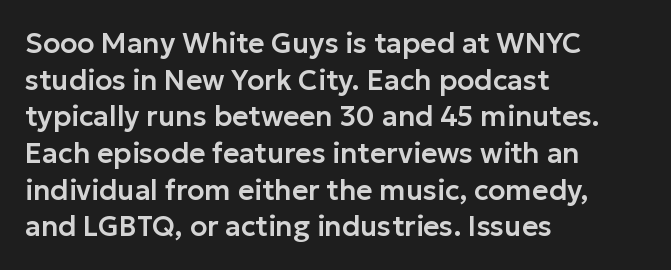
Is there any slant? The stems are plumb. Characters follow at the spacing the type designer built in. This rendering features lettering with no underline. Character widths vary here, with narrow letters taking less room than wide ones. Successive baselines arrive at the customary interval.
